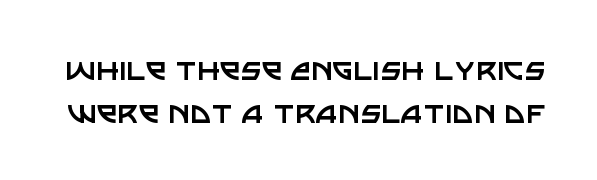
How are the letters spaced? Ordinarily, with no added tracking. The weight tops out at a normal text grade. It's the straight-up-and-down kind of type. Grotesque or geometric, the face here clearly has no serifs. Letters rest on an invisible, unmarked baseline. A typesetter would call this proportional, since set widths differ per character.
